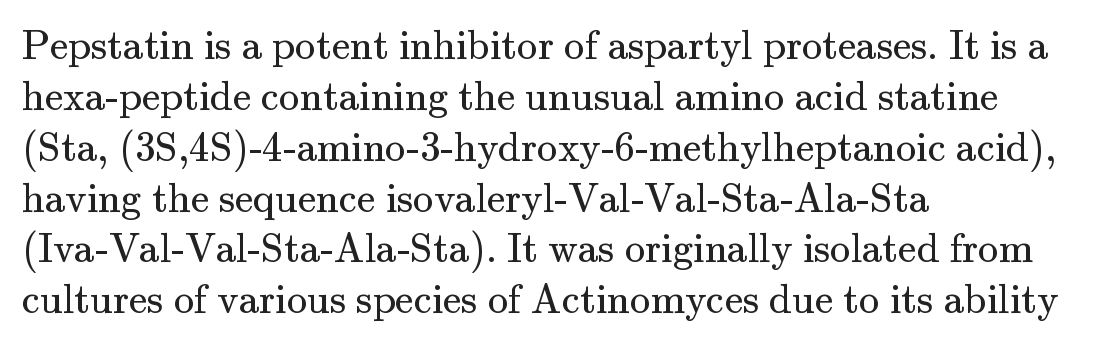
Is this a fixed-width face? No — the glyphs have proportional, varying widths. Anything drawn beneath the words? Only blank space. No letter is thick-stroked: the sample isn't bold. Old-style or modern, the face here clearly has serifs. No italicization has been applied; the sample stays upright. The rendering anchors every line to the left-hand side.
